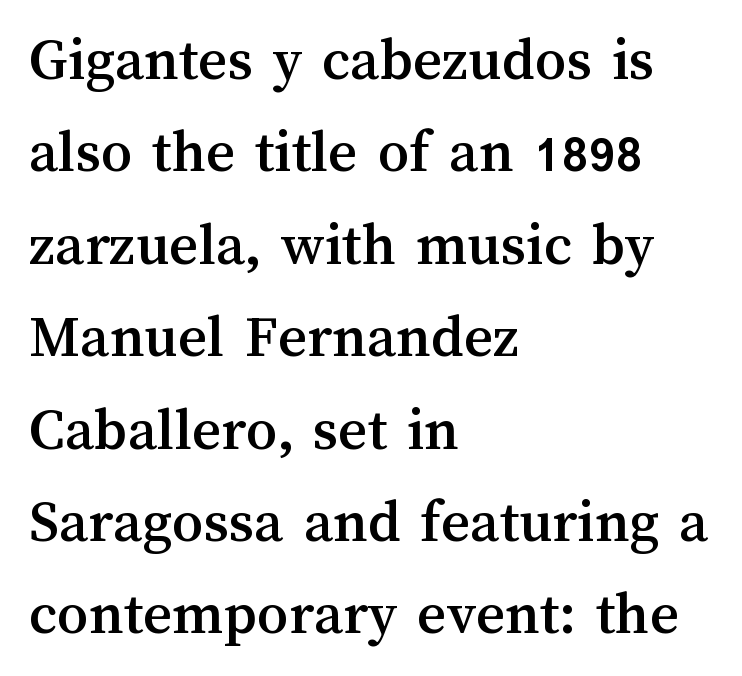
{"italic": "no", "width": "normal", "stroke_contrast": "medium", "x_height": "medium", "monospaced": "no", "underline": "no", "align": "left", "line_spacing": "normal", "line_spacing_ratio": 1.49, "letter_spacing": "normal", "letter_spacing_em": 0.0, "glyph_px": 62}
